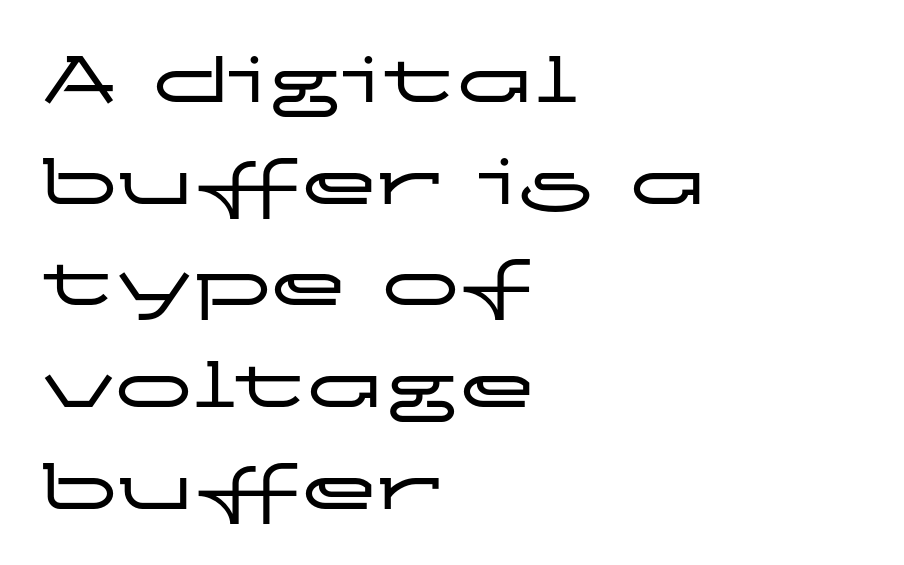
Q: Is the text italic (slanted)? A: No, it is upright.
Q: Is the typeface a serif or a sans-serif typeface? A: Sans-serif.
Q: Is the text underlined? A: No.
Q: How is the paragraph aligned? A: Left-aligned.
Q: Is the spacing between letters normal or unusually wide? A: Normal.
Q: Is the spacing between lines tight, normal or loose? A: Normal.
Q: Width (condensed, normal, or wide)? A: Wide.
Q: Stroke contrast? A: Low.
Q: x-height? A: Medium.
Q: Monospaced? A: No.
